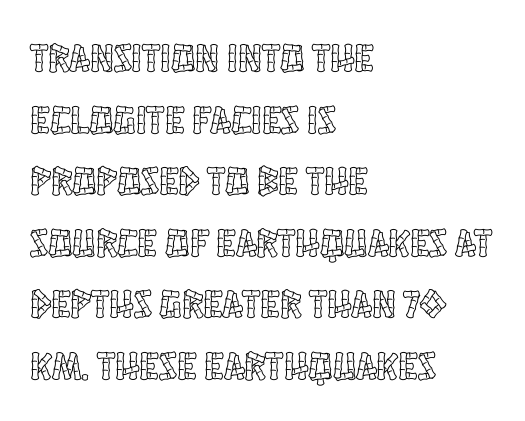
Q: Is the text italic (slanted)? A: No, it is upright.
Q: Is the text underlined? A: No.
Q: How is the paragraph aligned? A: Left-aligned.
Q: Is the spacing between letters normal or unusually wide? A: Normal.
Q: Is the spacing between lines tight, normal or loose? A: Normal.
Q: Width (condensed, normal, or wide)? A: Condensed.
Q: x-height? A: Large.
Q: Monospaced? A: No.
